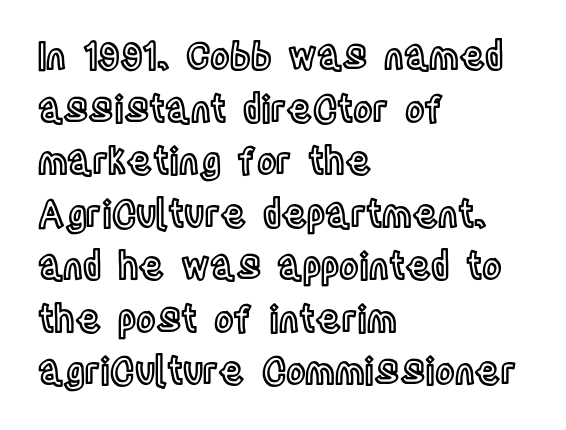
The image shows 37 px condensed type, upright; set left-aligned, normal line spacing (1.42x), normal letter spacing, not underlined; a large x-height.
